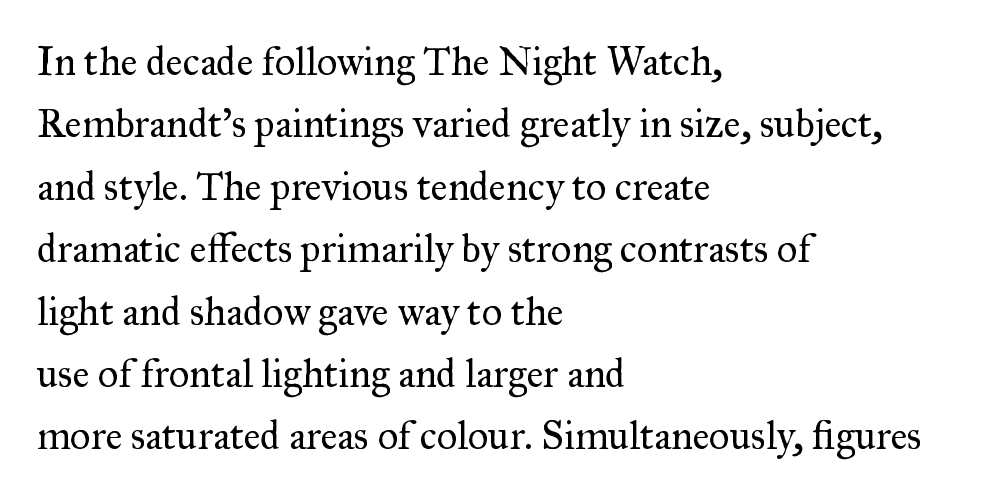
The image shows 40 px regular-weight serif type, upright; set left-aligned, normal line spacing (1.56x), normal letter spacing, not underlined; medium stroke contrast and a small x-height.
